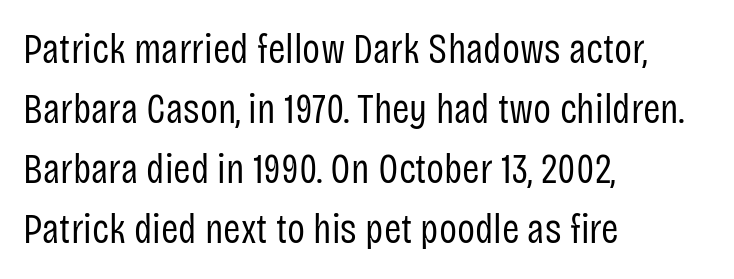
The tracking reads as untouched default to a designer's eye. The font family rendered here belongs to the sans-serif group. Looks like regular typesetting: each glyph gets only the width it needs. Horizontal bands of white between lines are of average thickness. Check the space under the baseline: it is left empty. This is the regular roman posture of the typeface.
